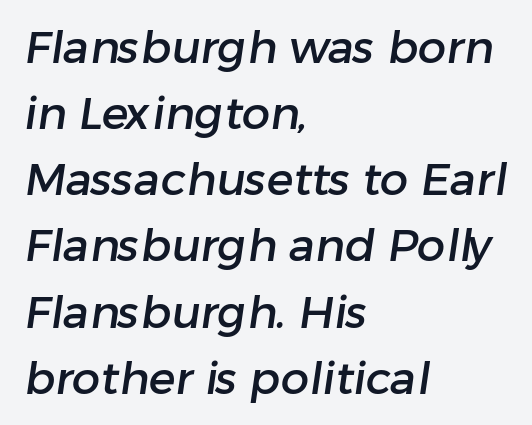
The image shows 45 px sans-serif type; set left-aligned, normal line spacing (1.47x), normal letter spacing, not underlined; low stroke contrast and a medium x-height.
